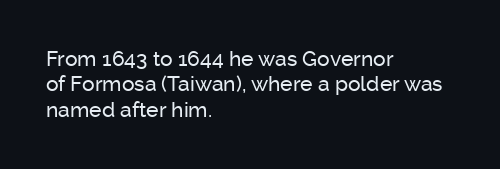
Short and long lines alike share a common starting point at left. Letters rest on an invisible, unmarked baseline. No extra tracking has been applied to these lines. Is there any slant? The stems are plumb.
